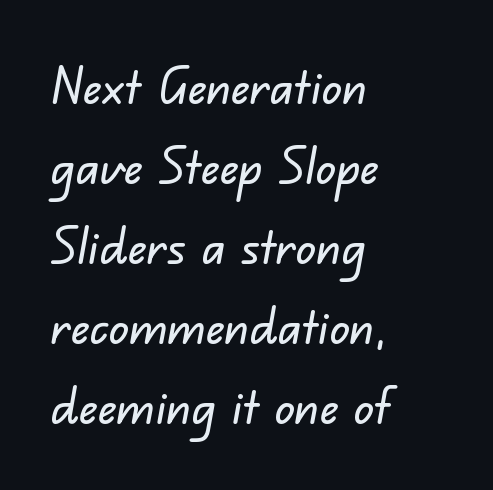
The image shows 51 px sans-serif type; set left-aligned, normal line spacing (1.57x), normal letter spacing, not underlined; low stroke contrast and a small x-height.
